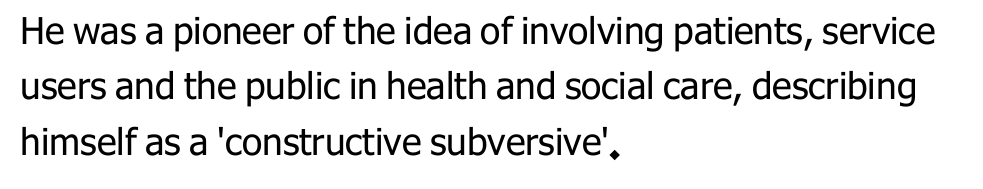
The image shows 37 px regular-weight sans-serif type, upright; set left-aligned, normal line spacing (1.5x), normal letter spacing, not underlined; low stroke contrast and a medium x-height.
